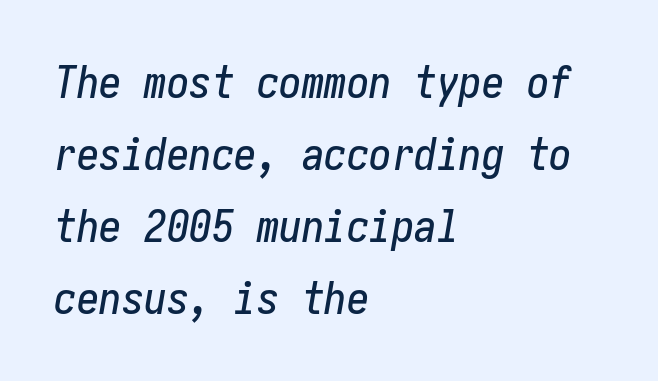
{"italic": "yes", "lean": "right", "slant_degrees": 10, "width": "condensed", "stroke_contrast": "low", "x_height": "medium", "underline": "no", "align": "left", "line_spacing": "normal", "line_spacing_ratio": 1.6, "letter_spacing": "normal", "letter_spacing_em": 0.0, "glyph_px": 45}
